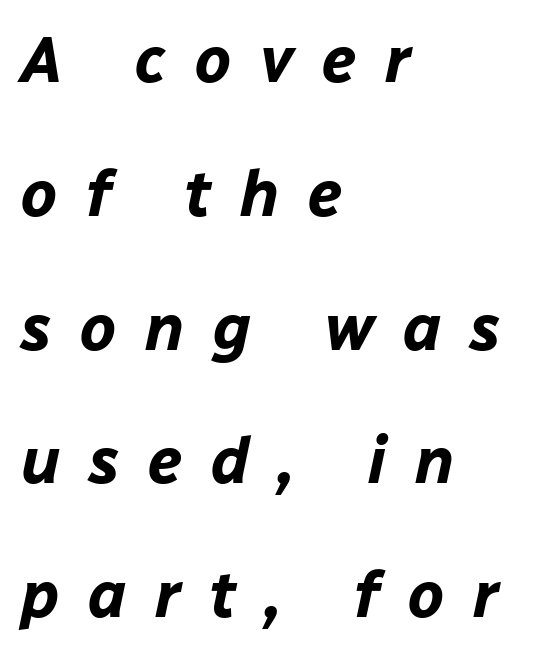
Varying glyph widths throughout — classic text-font behaviour. The tracking jumps out immediately: characters are airy and widely separated. Horizontal alignment here is leftward, the default for most running prose. The lines are spread far apart with generous leading.
